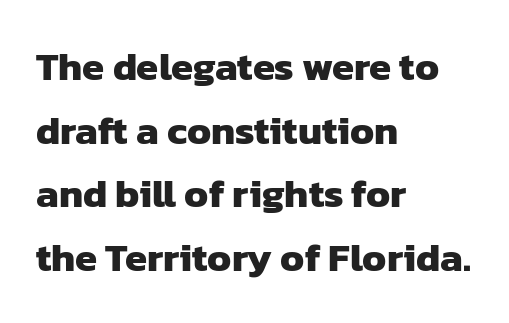
This sample uses plain, unmodified letter spacing. Short and long lines alike share a common starting point at left. A typesetter would call this leading conventional body-copy spacing. Here the designer chose a conventional face with non-uniform glyph widths. Honestly, there is no underline to notice here at all. The face used here has the dense, thick strokes of a bold.
